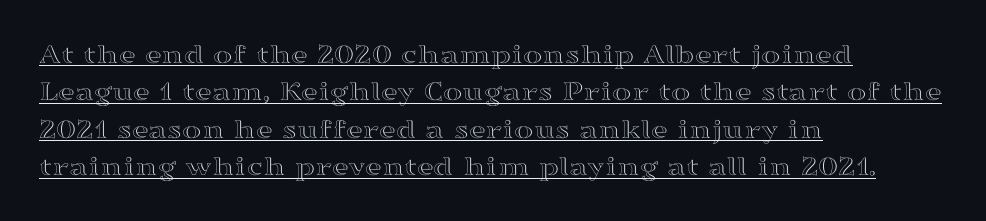
The image shows 29 px wide type, upright; set left-aligned, normal line spacing (1.29x), normal letter spacing, underlined; a medium x-height.
